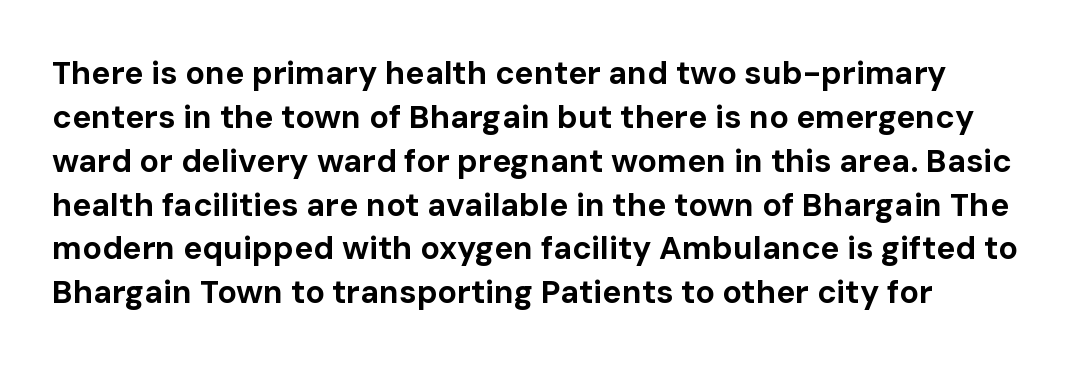
Q: Is the text bold? A: Yes.
Q: Is the text italic (slanted)? A: No, it is upright.
Q: Is the typeface a serif or a sans-serif typeface? A: Sans-serif.
Q: Is the text underlined? A: No.
Q: How is the paragraph aligned? A: Left-aligned.
Q: Is the spacing between letters normal or unusually wide? A: Normal.
Q: Is the spacing between lines tight, normal or loose? A: Normal.
Q: Width (condensed, normal, or wide)? A: Normal.
Q: Stroke contrast? A: Low.
Q: x-height? A: Medium.
Q: Monospaced? A: No.
